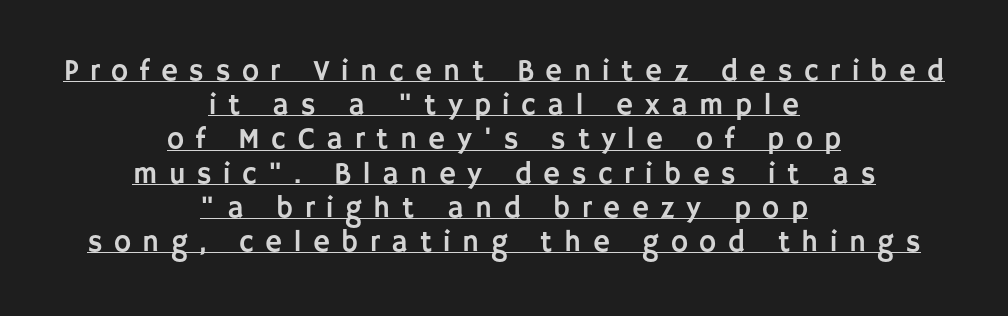
{"serif": "no", "italic": "no", "width": "normal", "stroke_contrast": "low", "x_height": "large", "monospaced": "no", "underline": "yes", "align": "center", "line_spacing_ratio": 1.18, "letter_spacing": "wide", "letter_spacing_em": 0.4, "glyph_px": 29}
